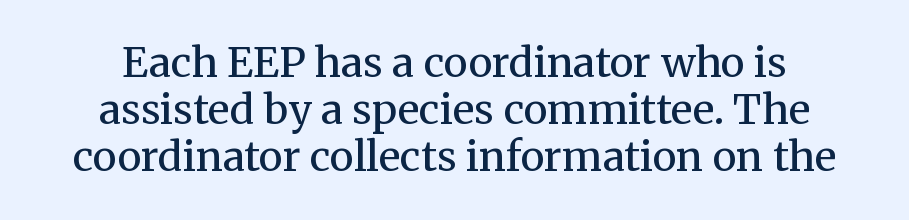
Caption: face not bold, strokes unweighted. A student would call this center alignment; a typographer would say set centered. This sample uses plain, unmodified letter spacing. These lines were composed using upright roman letters. Only glyphs here, with clear space below each row.
